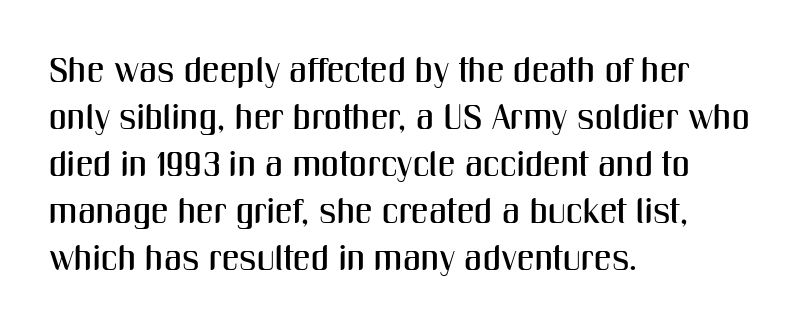
The image shows 35 px condensed sans-serif type, upright; set left-aligned, normal line spacing (1.34x), normal letter spacing, not underlined; medium stroke contrast and a medium x-height.
